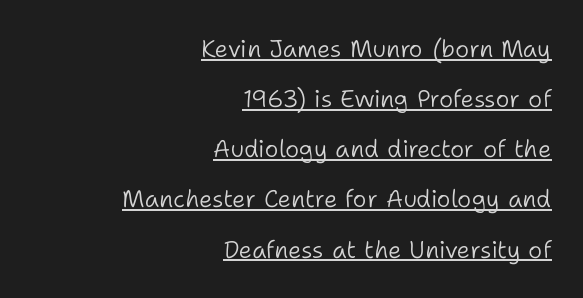
Does the lettering tilt? It doesn't — this is upright. Whoever set this chose breathing room over compactness in the vertical rhythm. Horizontally, the lines are justified to the trailing edge only. In terms of letterspacing, this is plain default setting.
